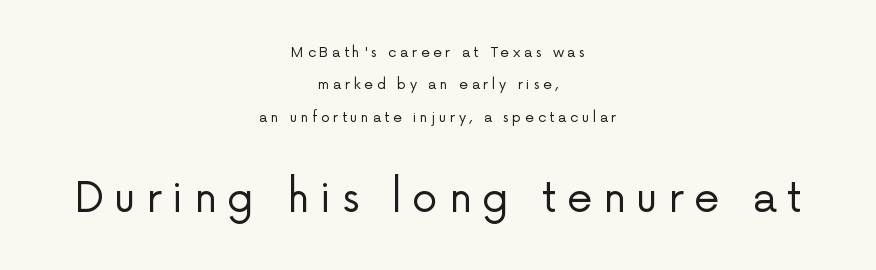
{"serif": "no", "italic": "no", "bold": "no", "weight": "regular", "width": "normal", "stroke_contrast": "low", "x_height": "medium", "monospaced": "no", "underline": "no", "align": "center", "line_spacing": "loose", "line_spacing_ratio": 2.32, "letter_spacing": "wide", "letter_spacing_em": 0.25, "larger_block": "second", "size_ratio": 2.93, "glyph_px": 41}
